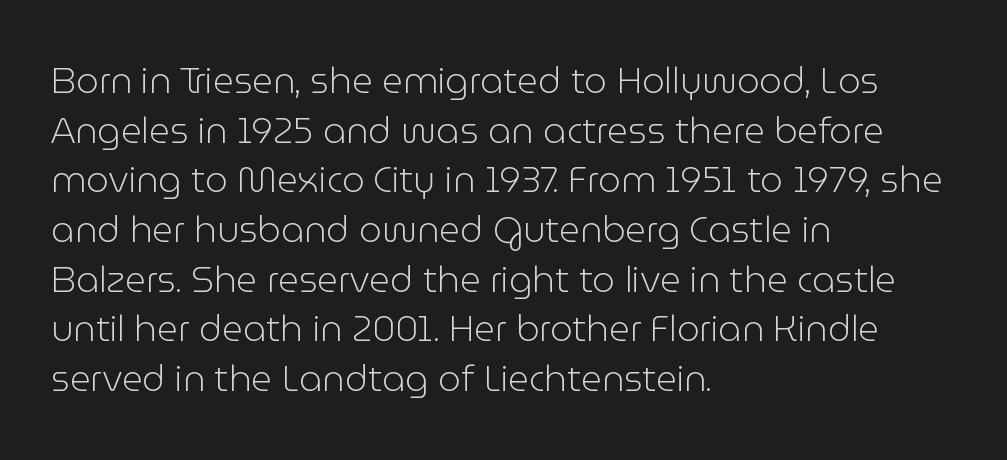
Q: Is the text bold? A: No.
Q: Is the text italic (slanted)? A: No, it is upright.
Q: Is the typeface a serif or a sans-serif typeface? A: Sans-serif.
Q: Is the text underlined? A: No.
Q: How is the paragraph aligned? A: Left-aligned.
Q: Is the spacing between letters normal or unusually wide? A: Normal.
Q: Is the spacing between lines tight, normal or loose? A: Normal.
Q: Width (condensed, normal, or wide)? A: Normal.
Q: Stroke contrast? A: Low.
Q: x-height? A: Medium.
Q: Monospaced? A: No.
